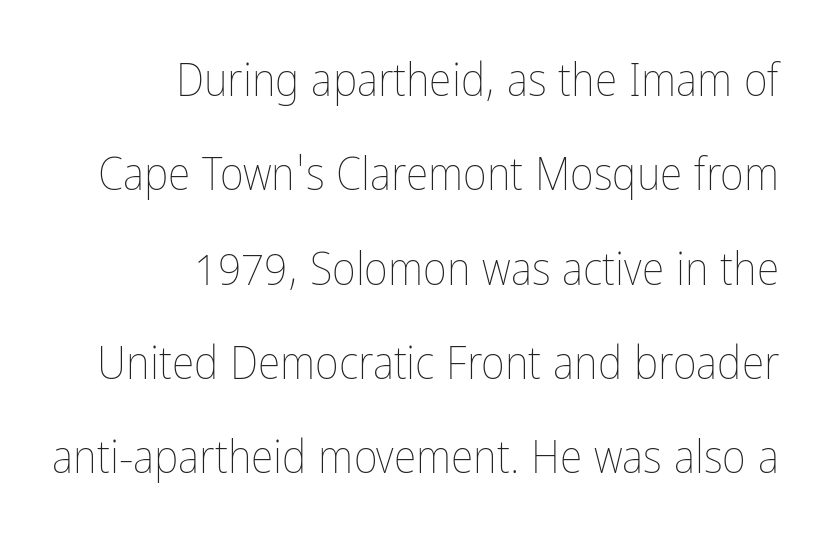
This reads as an unemphasized weight, regular at the heaviest. The designer dialed line spacing up above the default. You can tell it's not italic because the verticals are truly vertical. Is this a fixed-width face? No — the glyphs have proportional, varying widths. The passage shown is not underscored anywhere. The paragraph has a hard right edge and a soft left edge.
